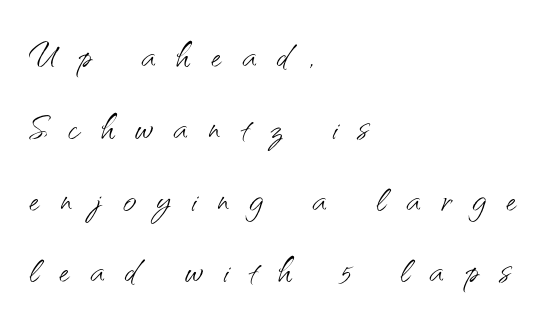
{"serif": "no", "bold": "no", "weight": "light", "width": "normal", "stroke_contrast": "medium", "x_height": "small", "monospaced": "no", "underline": "no", "align": "left", "line_spacing": "normal", "line_spacing_ratio": 1.56, "letter_spacing": "wide", "letter_spacing_em": 0.45, "glyph_px": 46}
